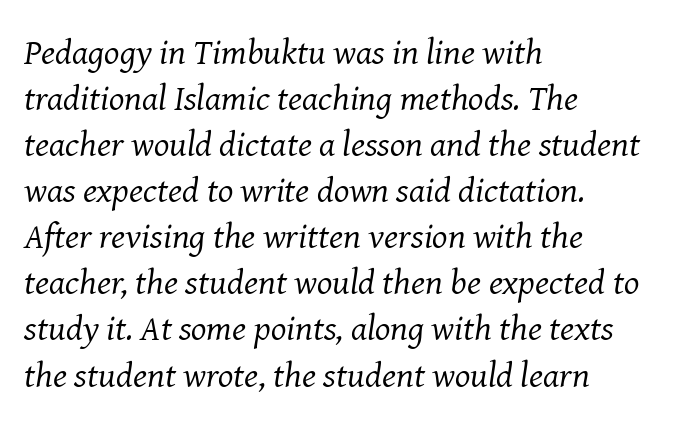
{"serif": "yes", "italic": "yes", "lean": "right", "slant_degrees": 8, "bold": "no", "weight": "regular", "width": "normal", "stroke_contrast": "medium", "x_height": "medium", "monospaced": "no", "underline": "no", "align": "left", "line_spacing": "normal", "line_spacing_ratio": 1.28, "letter_spacing": "normal", "letter_spacing_em": 0.0, "glyph_px": 36}
